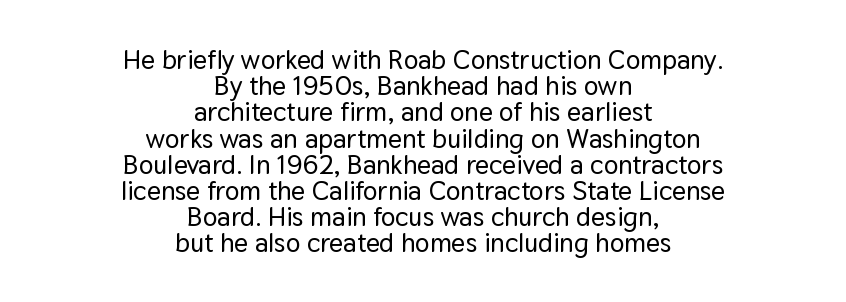
Q: Is the text italic (slanted)? A: No, it is upright.
Q: Is the text underlined? A: No.
Q: How is the paragraph aligned? A: Centered.
Q: Is the spacing between letters normal or unusually wide? A: Normal.
Q: Is the spacing between lines tight, normal or loose? A: Tight.
